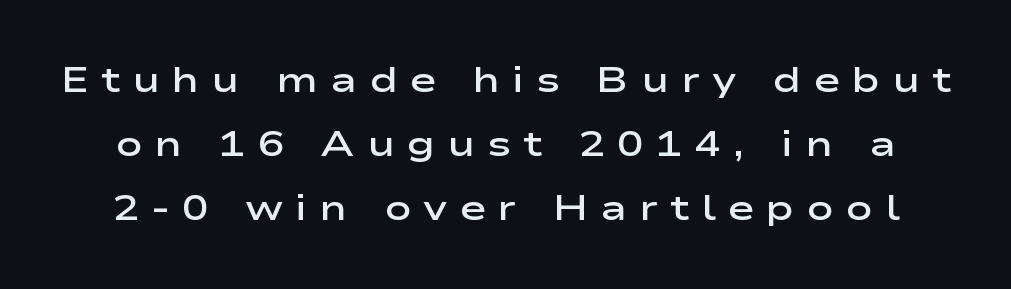
The image shows 36 px semibold, wide sans-serif type, upright; set line spacing 1.78x, unusually wide letter spacing (+0.33 em), not underlined; low stroke contrast and a medium x-height.
